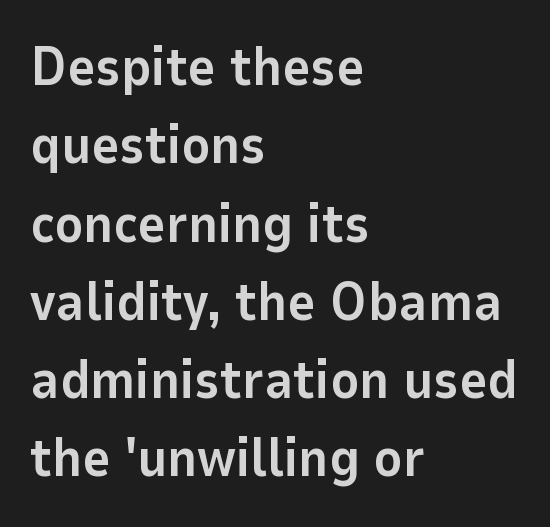
Q: Is the text bold? A: Yes.
Q: Is the text italic (slanted)? A: No, it is upright.
Q: Is the typeface a serif or a sans-serif typeface? A: Sans-serif.
Q: Is the text underlined? A: No.
Q: How is the paragraph aligned? A: Left-aligned.
Q: Is the spacing between letters normal or unusually wide? A: Normal.
Q: Is the spacing between lines tight, normal or loose? A: Normal.
Q: Width (condensed, normal, or wide)? A: Normal.
Q: Stroke contrast? A: Low.
Q: x-height? A: Medium.
Q: Monospaced? A: No.
